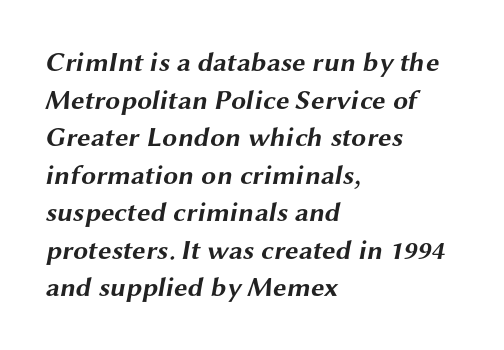
The image shows 27 px bold type; set left-aligned, normal line spacing (1.39x), normal letter spacing, not underlined.
